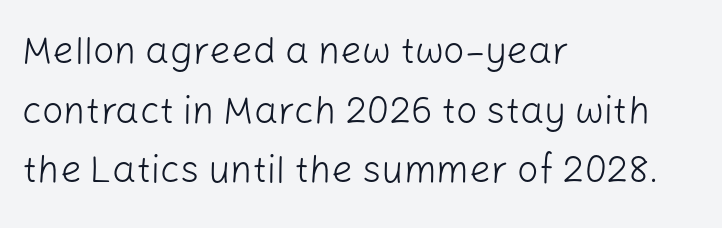
The face used here is proportionally spaced, like ordinary book or web type. The strokes are not fattened; the text isn't bold. The letterforms sit shoulder to shoulder at normal distance. Line beginnings align vertically; line endings do not. Italic: no, the glyphs are upright roman. Interline gaps are of average width in this sample.
